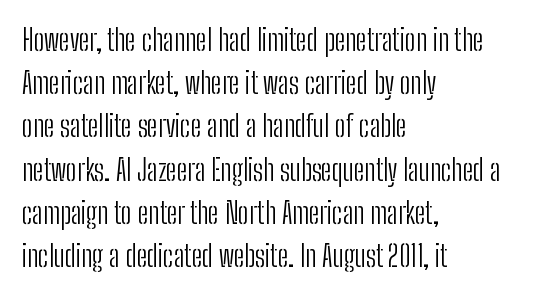
{"serif": "no", "italic": "no", "bold": "no", "weight": "light", "width": "condensed", "stroke_contrast": "low", "x_height": "medium", "monospaced": "no", "underline": "no", "align": "left", "line_spacing": "normal", "line_spacing_ratio": 1.49, "letter_spacing": "normal", "letter_spacing_em": 0.0, "glyph_px": 29}
